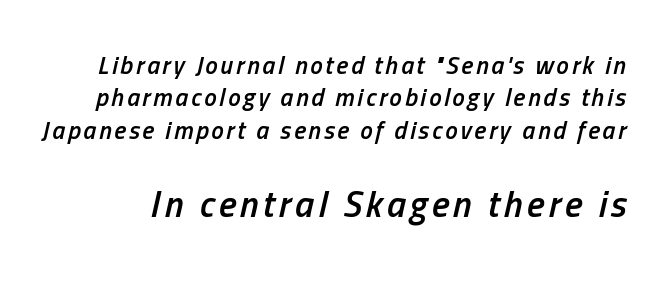
Is the type slanted? Yes — the strokes lean at a clear angle. The letters in the lower block stand taller than those in the block above. A typesetter would call this leading conventional body-copy spacing. Here the designer chose a conventional face with non-uniform glyph widths. Descenders hang freely into open space.
